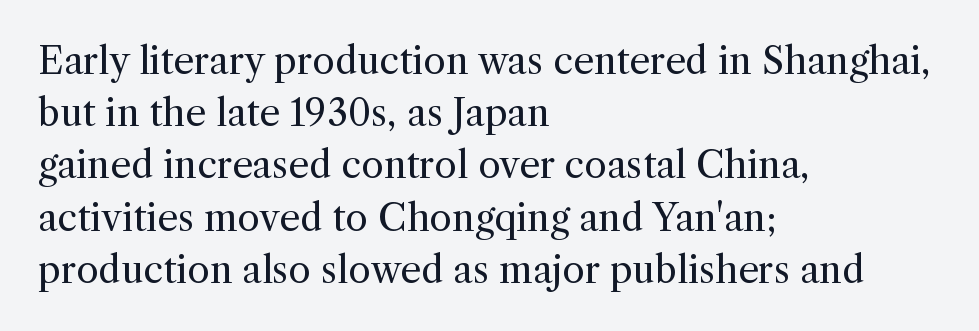
Q: Is the text bold? A: No.
Q: Is the text italic (slanted)? A: No, it is upright.
Q: Is the typeface a serif or a sans-serif typeface? A: Serif.
Q: Is the text underlined? A: No.
Q: How is the paragraph aligned? A: Left-aligned.
Q: Is the spacing between letters normal or unusually wide? A: Normal.
Q: Is the spacing between lines tight, normal or loose? A: Normal.
Q: Width (condensed, normal, or wide)? A: Normal.
Q: x-height? A: Medium.
Q: Monospaced? A: No.
